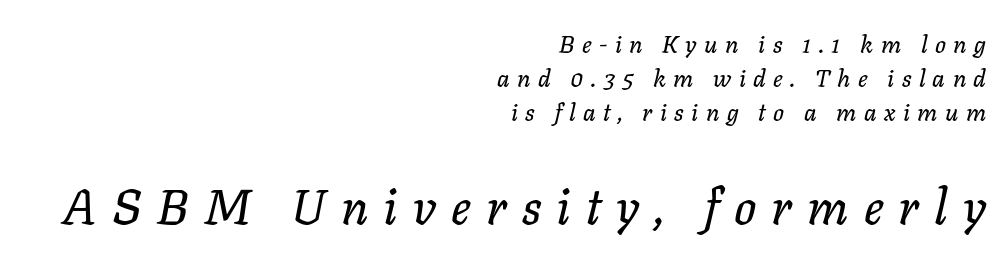
The letters advance in unequal steps, a hallmark of proportional type. Whoever set this made the second block the dominant, larger element. Glance below the letters and you will spot only blank space. If you drew a line through each stem, it would be angled. In terms of leading, this rendering sits right in the middle. The passage is arranged like a letterhead date or caption credit — flush right.
